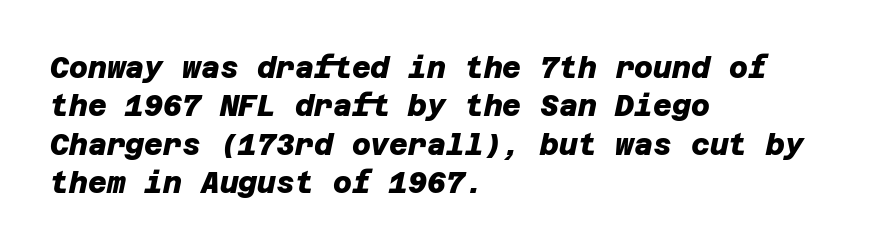
{"serif": "no", "bold": "yes", "weight": "heavy", "width": "normal", "stroke_contrast": "low", "x_height": "large", "underline": "no", "align": "left", "line_spacing": "normal", "line_spacing_ratio": 1.32, "letter_spacing": "normal", "letter_spacing_em": 0.0, "glyph_px": 29}
